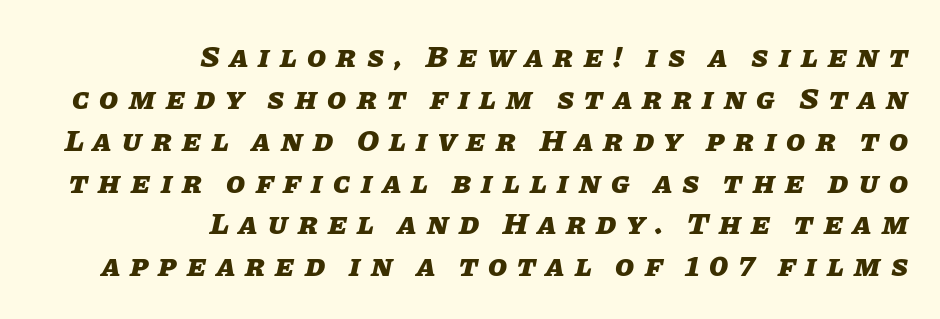
Plenty of ink on the page — the face is bold. Characters are canted at an angle relative to the baseline's perpendicular. The zone under the glyphs is completely vacant. Casual observation: everything's shoved over to the right. Evenly set lines give the paragraph a standard silhouette.
